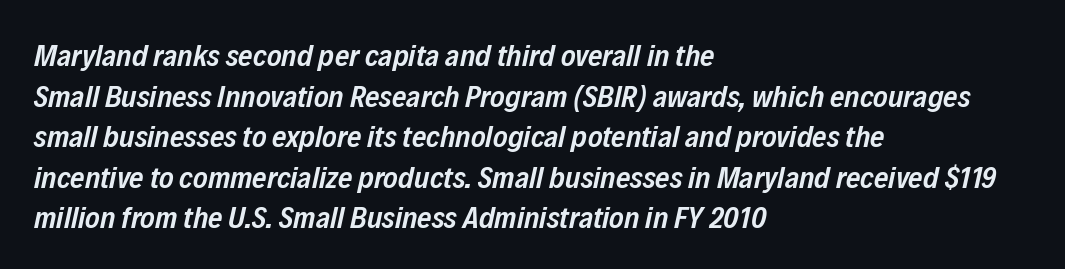
The image shows 31 px semibold, condensed type, italic (leaning right); set left-aligned, normal line spacing (1.31x), normal letter spacing, not underlined; low stroke contrast and a medium x-height.
